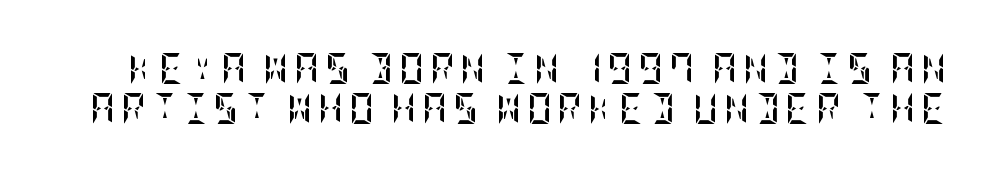
Q: Is the text bold? A: Yes.
Q: Is the text italic (slanted)? A: No, it is upright.
Q: Is the text underlined? A: No.
Q: Is the spacing between lines tight, normal or loose? A: Normal.
Q: Width (condensed, normal, or wide)? A: Condensed.
Q: Stroke contrast? A: Low.
Q: x-height? A: Large.
